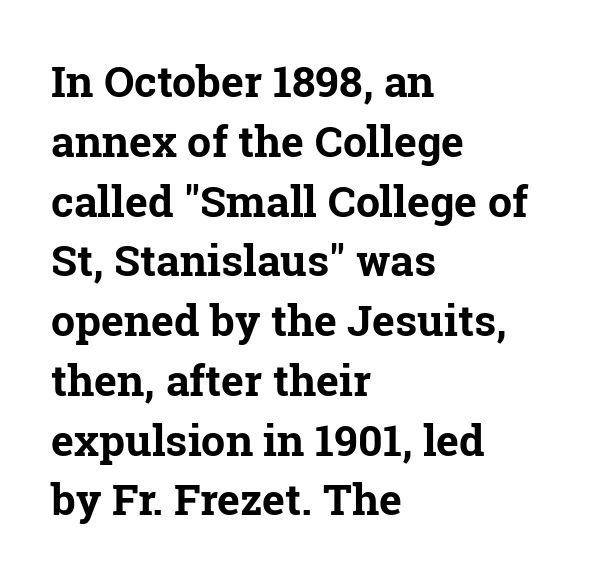
Q: Is the text bold? A: Yes.
Q: Is the text italic (slanted)? A: No, it is upright.
Q: Is the typeface a serif or a sans-serif typeface? A: Serif.
Q: Is the text underlined? A: No.
Q: How is the paragraph aligned? A: Left-aligned.
Q: Is the spacing between letters normal or unusually wide? A: Normal.
Q: Is the spacing between lines tight, normal or loose? A: Normal.
Q: Width (condensed, normal, or wide)? A: Normal.
Q: Stroke contrast? A: Low.
Q: x-height? A: Medium.
Q: Monospaced? A: No.
